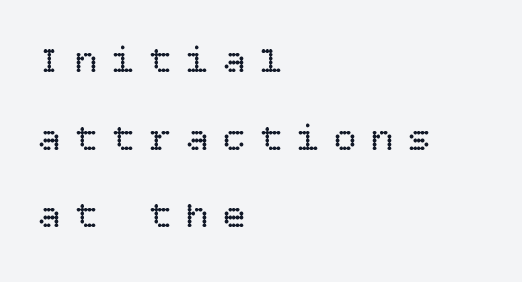
Q: Is the text bold? A: No.
Q: Is the text italic (slanted)? A: No, it is upright.
Q: Is the text underlined? A: No.
Q: How is the paragraph aligned? A: Left-aligned.
Q: Is the spacing between letters normal or unusually wide? A: Unusually wide.
Q: Is the spacing between lines tight, normal or loose? A: Loose.
Q: Width (condensed, normal, or wide)? A: Normal.
Q: Stroke contrast? A: Low.
Q: x-height? A: Large.
